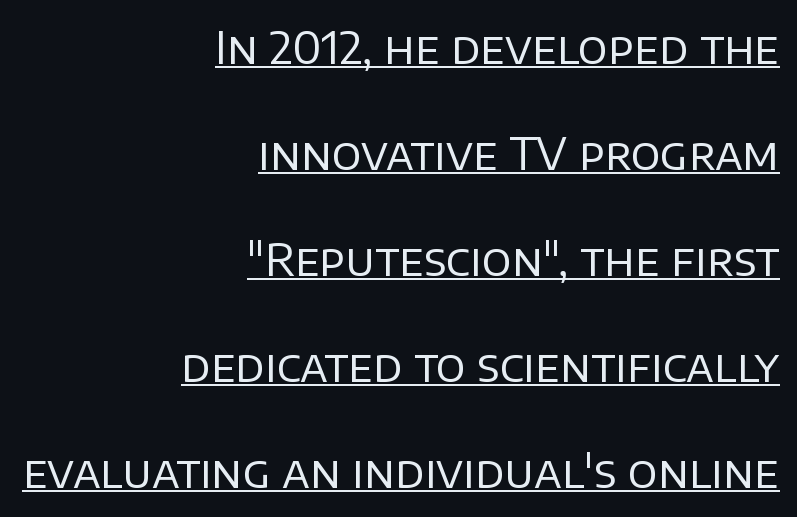
The image shows 44 px regular-weight sans-serif type, upright; set right-aligned, loose line spacing (2.41x), normal letter spacing, underlined; low stroke contrast and a large x-height.
